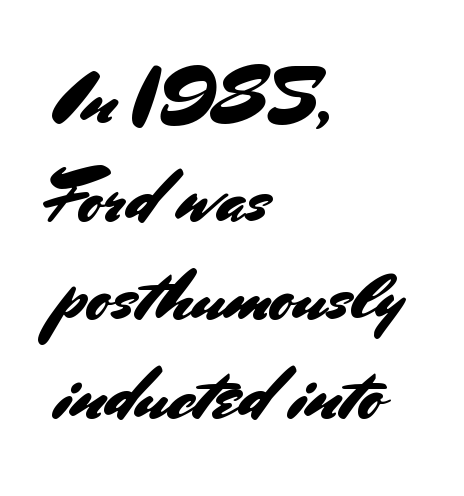
Q: Is the text italic (slanted)? A: Yes.
Q: Is the typeface a serif or a sans-serif typeface? A: Sans-serif.
Q: Is the text underlined? A: No.
Q: How is the paragraph aligned? A: Left-aligned.
Q: Is the spacing between letters normal or unusually wide? A: Normal.
Q: Is the spacing between lines tight, normal or loose? A: Normal.
Q: Width (condensed, normal, or wide)? A: Normal.
Q: Stroke contrast? A: Medium.
Q: x-height? A: Small.
Q: Monospaced? A: No.
